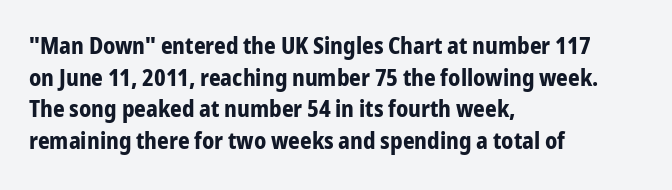
Q: Is the text bold? A: Yes.
Q: Is the text italic (slanted)? A: No, it is upright.
Q: Is the text underlined? A: No.
Q: How is the paragraph aligned? A: Left-aligned.
Q: Is the spacing between letters normal or unusually wide? A: Normal.
Q: Is the spacing between lines tight, normal or loose? A: Normal.
